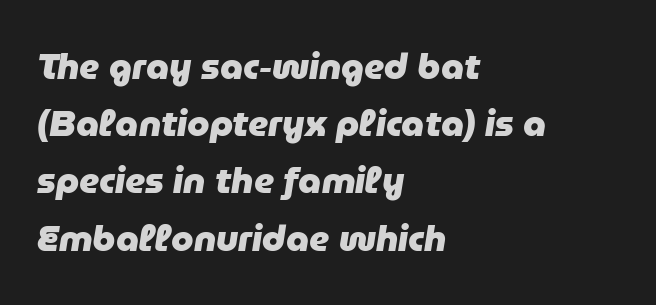
Q: Is the text bold? A: Yes.
Q: Is the text italic (slanted)? A: Yes, it leans right by about 9 degrees.
Q: Is the text underlined? A: No.
Q: How is the paragraph aligned? A: Left-aligned.
Q: Is the spacing between letters normal or unusually wide? A: Normal.
Q: Is the spacing between lines tight, normal or loose? A: Normal.
Q: Width (condensed, normal, or wide)? A: Normal.
Q: Stroke contrast? A: Low.
Q: x-height? A: Medium.
Q: Monospaced? A: No.
